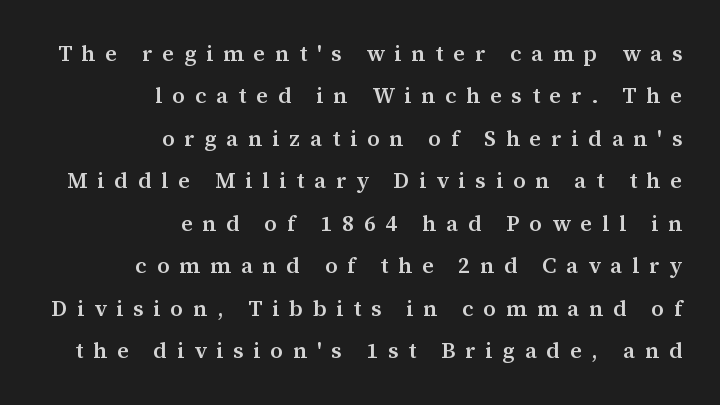
Is there any slant? The stems are plumb. Lines of text with bare space underneath. What weight is shown? A semibold, between regular and bold. The text block is weighted toward the right margin, trailing off unevenly leftward. Does the leading feel generous? Absolutely, it's lavish. Loose tracking; the words dissolve into strings of separated letters.
